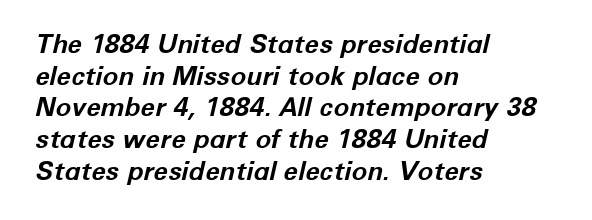
{"italic": "yes", "lean": "right", "slant_degrees": 12, "bold": "yes", "underline": "no", "align": "left", "line_spacing_ratio": 1.22, "letter_spacing": "normal", "letter_spacing_em": 0.0, "glyph_px": 26}
